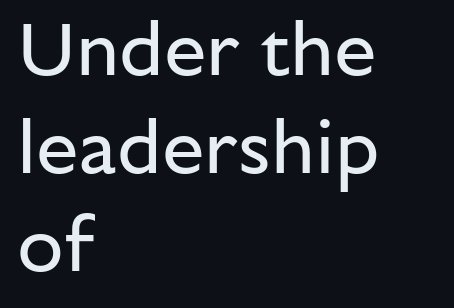
{"serif": "no", "italic": "no", "bold": "no", "weight": "regular", "width": "normal", "stroke_contrast": "low", "x_height": "medium", "monospaced": "no", "underline": "no", "align": "left", "line_spacing": "normal", "line_spacing_ratio": 1.29, "letter_spacing": "normal", "letter_spacing_em": 0.0, "glyph_px": 76}
